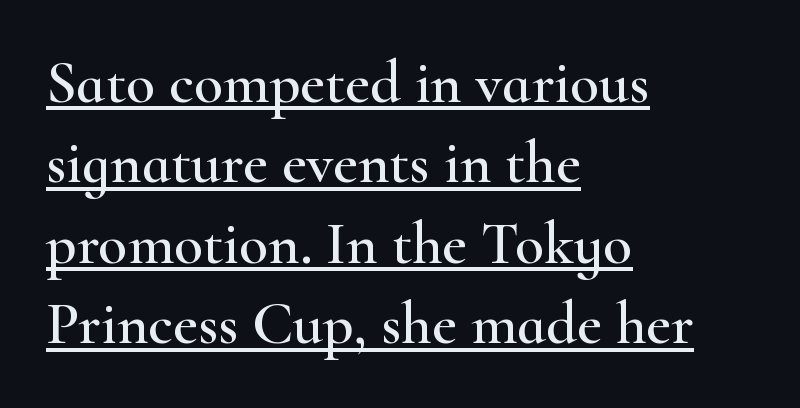
The image shows 60 px wide serif type, upright; set left-aligned, normal line spacing (1.34x), normal letter spacing, underlined; high stroke contrast and a small x-height.
